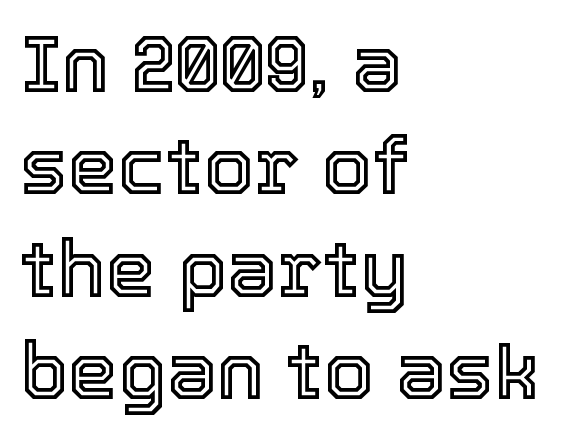
The image shows 80 px text type, upright; set left-aligned, normal line spacing (1.28x), normal letter spacing, not underlined; a medium x-height.
